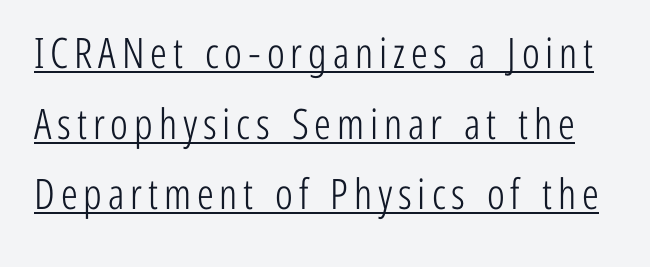
The letters look calm and open, with moderate or lighter stems. Is this a fixed-width face? No — the glyphs have proportional, varying widths. No italicization has been applied; the sample stays upright. Evenly set lines give the paragraph a standard silhouette.
